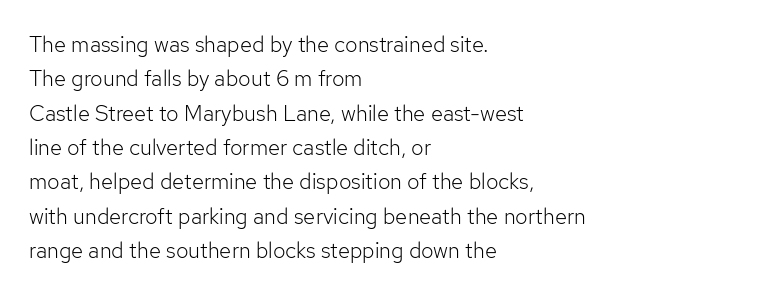
The image shows 22 px text type, upright; set left-aligned, normal line spacing (1.56x), normal letter spacing, not underlined.
